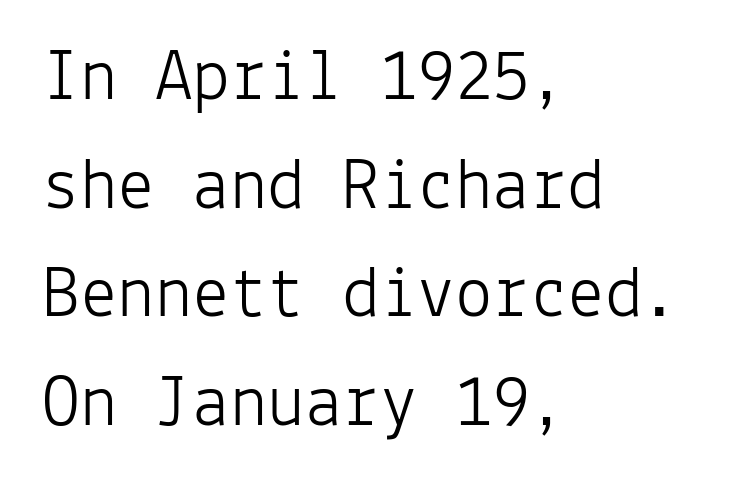
{"serif": "no", "italic": "no", "bold": "no", "weight": "light", "width": "normal", "stroke_contrast": "low", "x_height": "medium", "monospaced": "yes", "underline": "no", "align": "left", "line_spacing": "normal", "line_spacing_ratio": 1.45, "letter_spacing": "normal", "letter_spacing_em": 0.0, "glyph_px": 75}
